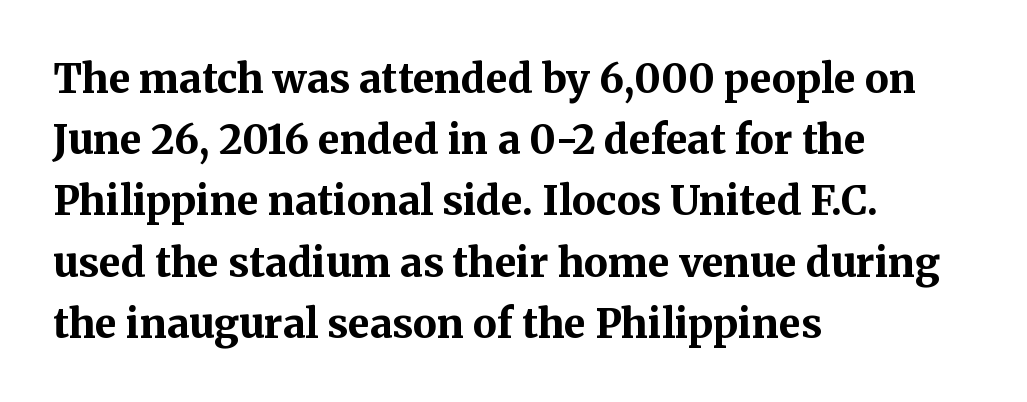
The image shows 40 px bold serif type, upright; set left-aligned, normal line spacing (1.53x), normal letter spacing, not underlined; medium stroke contrast and a medium x-height.
